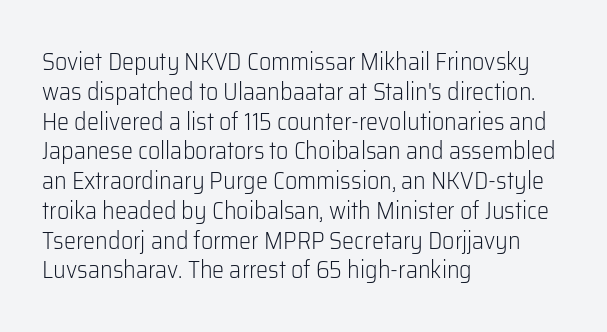
If you drew a line through each stem, it would be perfectly vertical. Tracking value appears to be zero — textbook default spacing. The rag falls on the right side of this text block. The face looks like a standard text weight, possibly lighter. The string is rendered with underlining switched off.
